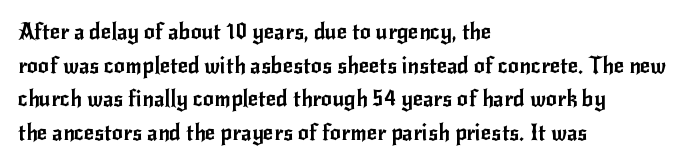
One glance says typical: line gaps are just what's usual. The letters stand upright; this is a roman face. The gap between lines stays unmarked. These lines keep a tight, regular rhythm from letter to letter. Casual observation: everything's shoved over to the left.
